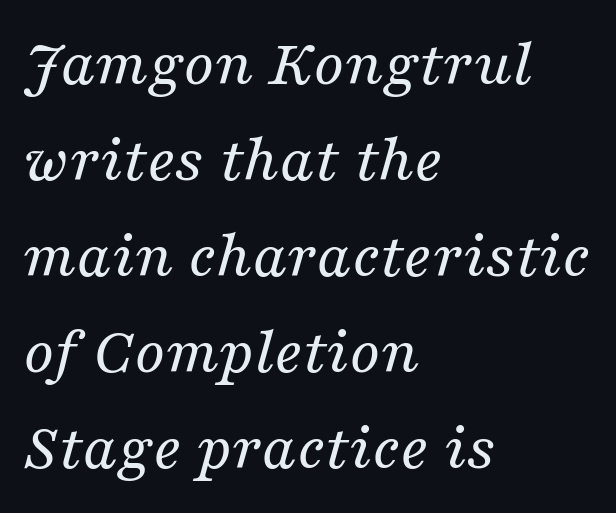
Bold? No — there's no thickening of the strokes. The letters carry serifs — small finishing strokes at the ends of their stems. If you drew a line through each stem, it would be angled. Look at the tracking — it's just the regular setting, nothing added.
